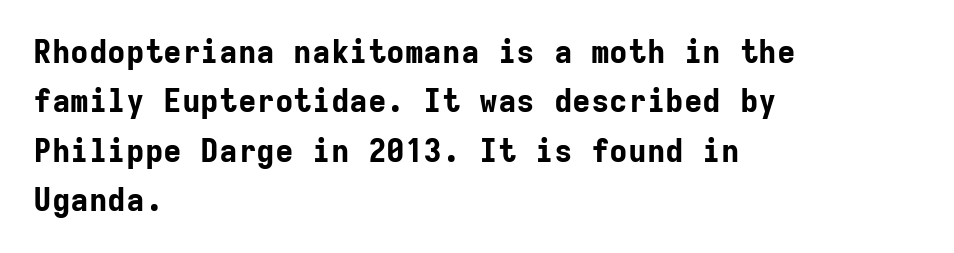
Q: Is the text bold? A: Yes.
Q: Is the text italic (slanted)? A: No, it is upright.
Q: Is the typeface a serif or a sans-serif typeface? A: Sans-serif.
Q: Is the text underlined? A: No.
Q: How is the paragraph aligned? A: Left-aligned.
Q: Is the spacing between letters normal or unusually wide? A: Normal.
Q: Is the spacing between lines tight, normal or loose? A: Normal.
Q: Width (condensed, normal, or wide)? A: Normal.
Q: Stroke contrast? A: Low.
Q: x-height? A: Medium.
Q: Monospaced? A: Yes.
